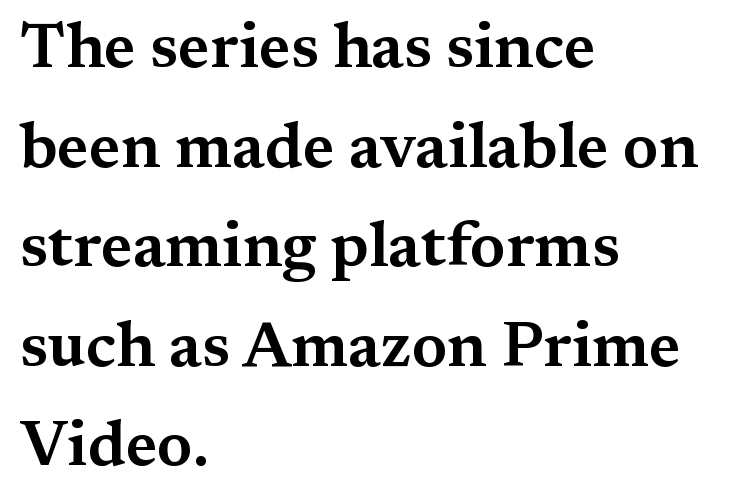
The image shows 63 px wide serif type, upright; set left-aligned, normal line spacing (1.58x), normal letter spacing, not underlined; medium stroke contrast and a medium x-height.
